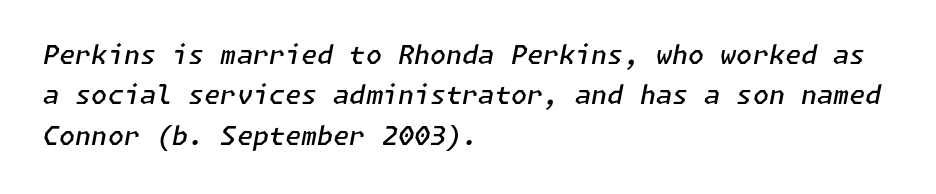
The image shows 26 px text type, italic (leaning right); set left-aligned, normal line spacing (1.55x), normal letter spacing, not underlined.
